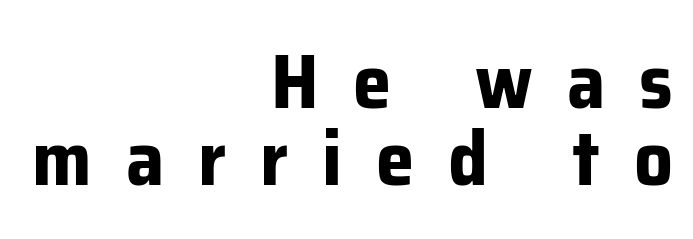
{"serif": "no", "italic": "no", "bold": "yes", "weight": "bold", "width": "normal", "stroke_contrast": "low", "x_height": "medium", "monospaced": "no", "underline": "no", "align": "right", "line_spacing": "tight", "line_spacing_ratio": 1.0, "letter_spacing": "wide", "letter_spacing_em": 0.44, "glyph_px": 77}
